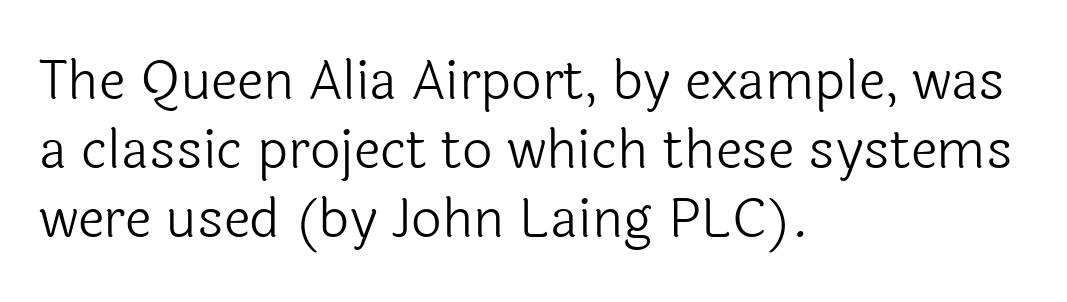
Horizontal bands of white between lines are of average thickness. Check the space under the baseline: it is left empty. The text block is weighted toward the left margin, trailing off unevenly rightward. The axis of the letterforms is exactly vertical.
